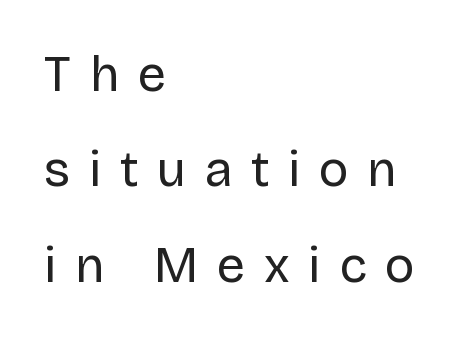
{"serif": "no", "italic": "no", "bold": "no", "weight": "regular", "width": "normal", "stroke_contrast": "low", "x_height": "large", "monospaced": "no", "underline": "no", "align": "left", "line_spacing": "loose", "line_spacing_ratio": 1.91, "letter_spacing": "wide", "letter_spacing_em": 0.37, "glyph_px": 50}
